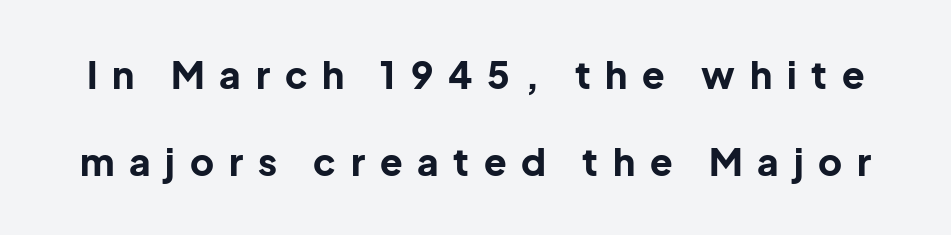
Q: Is the text bold? A: Yes.
Q: Is the text italic (slanted)? A: No, it is upright.
Q: Is the typeface a serif or a sans-serif typeface? A: Sans-serif.
Q: Is the text underlined? A: No.
Q: Is the spacing between letters normal or unusually wide? A: Unusually wide.
Q: Is the spacing between lines tight, normal or loose? A: Loose.
Q: Width (condensed, normal, or wide)? A: Normal.
Q: Stroke contrast? A: Low.
Q: x-height? A: Medium.
Q: Monospaced? A: No.
